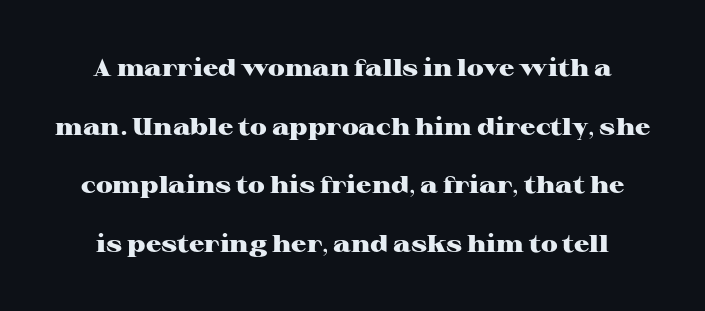
Q: Is the text bold? A: Yes.
Q: Is the text italic (slanted)? A: No, it is upright.
Q: Is the text underlined? A: No.
Q: Is the spacing between letters normal or unusually wide? A: Normal.
Q: Is the spacing between lines tight, normal or loose? A: Loose.
